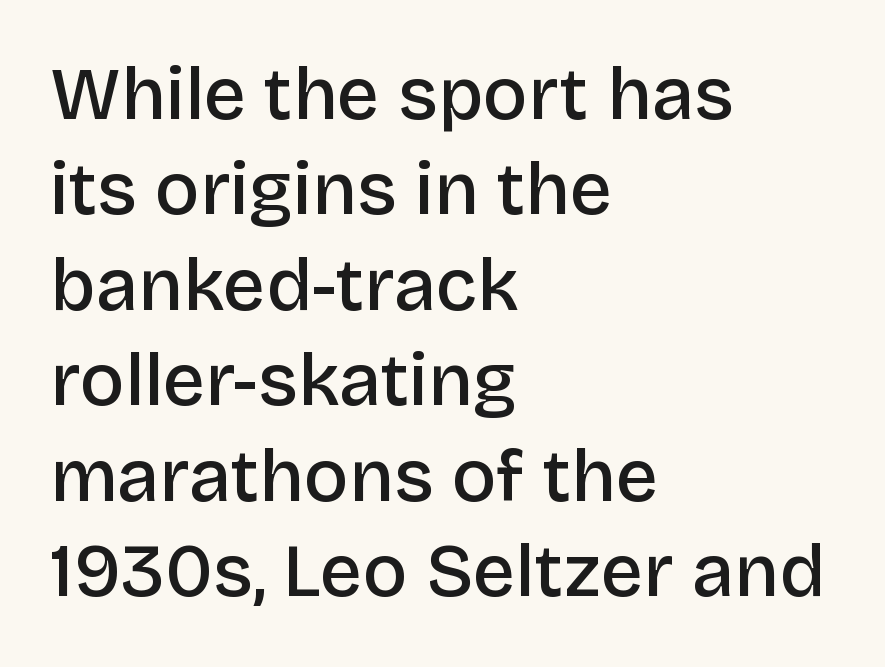
Q: Is the text bold? A: Semi-bold.
Q: Is the text italic (slanted)? A: No, it is upright.
Q: Is the typeface a serif or a sans-serif typeface? A: Sans-serif.
Q: Is the text underlined? A: No.
Q: How is the paragraph aligned? A: Left-aligned.
Q: Is the spacing between letters normal or unusually wide? A: Normal.
Q: Is the spacing between lines tight, normal or loose? A: Normal.
Q: Width (condensed, normal, or wide)? A: Normal.
Q: Stroke contrast? A: Low.
Q: x-height? A: Large.
Q: Monospaced? A: No.
